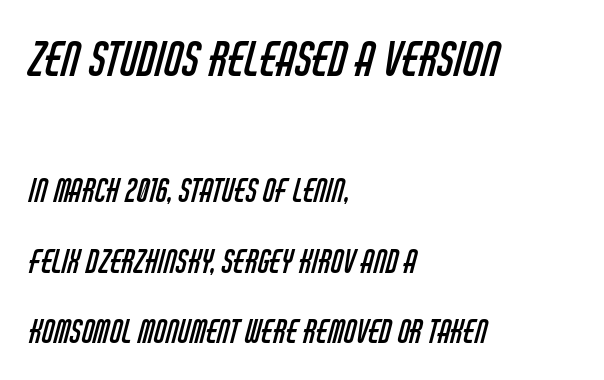
The image shows 46 px regular-weight, condensed sans-serif type; set left-aligned, loose line spacing (2.27x), normal letter spacing, not underlined; the first (top) block is 1.48x larger; low stroke contrast and a large x-height.
